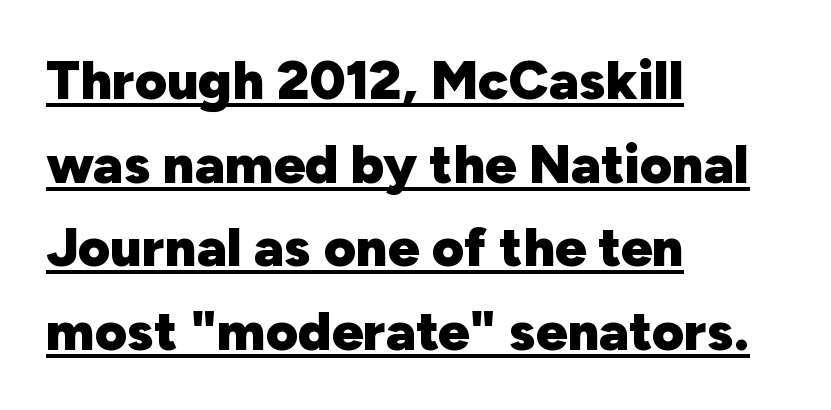
Q: Is the text bold? A: Yes.
Q: Is the text italic (slanted)? A: No, it is upright.
Q: Is the typeface a serif or a sans-serif typeface? A: Sans-serif.
Q: Is the text underlined? A: Yes.
Q: How is the paragraph aligned? A: Left-aligned.
Q: Is the spacing between letters normal or unusually wide? A: Normal.
Q: Is the spacing between lines tight, normal or loose? A: Normal.
Q: Width (condensed, normal, or wide)? A: Normal.
Q: Stroke contrast? A: Low.
Q: x-height? A: Medium.
Q: Monospaced? A: No.
